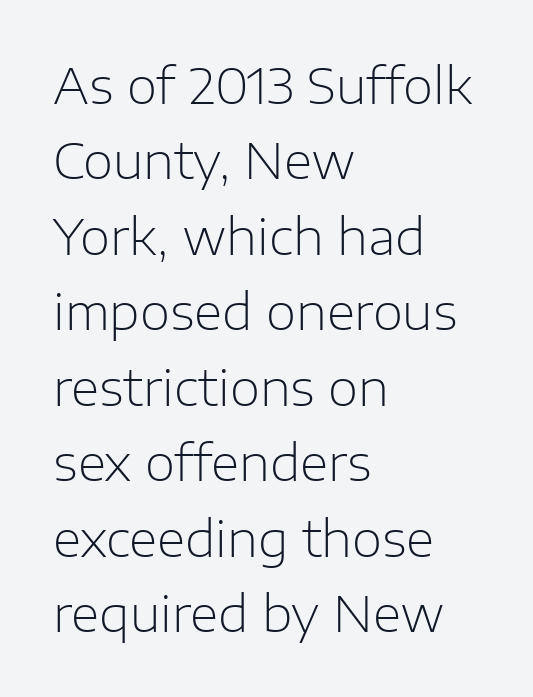
The axis of the letterforms is exactly vertical. Stem width sits at or under what a default text font uses. Normally led — the rows are evenly, conventionally spaced. These lines are composed in type without serifs. Nobody touched the tracking dial on this one.
